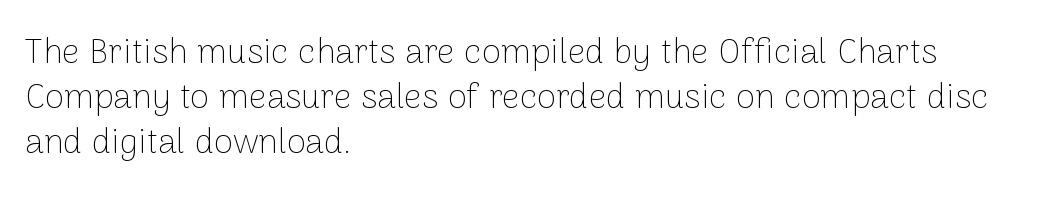
{"serif": "no", "italic": "no", "bold": "no", "weight": "thin", "width": "normal", "stroke_contrast": "low", "x_height": "medium", "monospaced": "no", "underline": "no", "align": "left", "line_spacing": "normal", "line_spacing_ratio": 1.28, "letter_spacing": "normal", "letter_spacing_em": 0.0, "glyph_px": 35}
